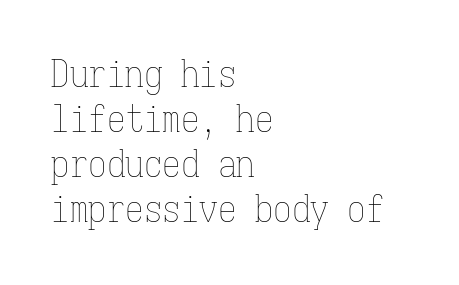
{"italic": "no", "bold": "no", "weight": "thin", "width": "condensed", "stroke_contrast": "low", "x_height": "medium", "monospaced": "yes", "underline": "no", "align": "left", "line_spacing_ratio": 1.22, "letter_spacing": "normal", "letter_spacing_em": 0.0, "glyph_px": 37}
